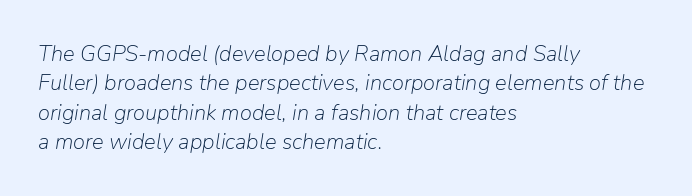
Q: Is the text bold? A: No.
Q: Is the text italic (slanted)? A: Yes, it leans right by about 9 degrees.
Q: Is the text underlined? A: No.
Q: How is the paragraph aligned? A: Left-aligned.
Q: Is the spacing between letters normal or unusually wide? A: Normal.
Q: Is the spacing between lines tight, normal or loose? A: Normal.
